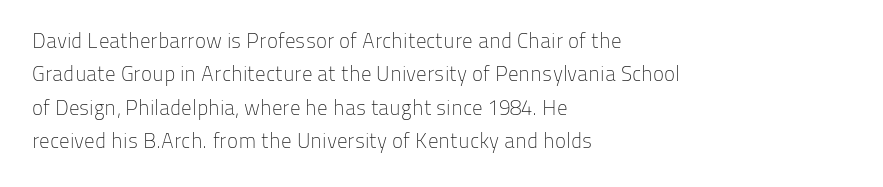
The image shows 21 px text type, upright; set left-aligned, normal line spacing (1.59x), normal letter spacing, not underlined.
